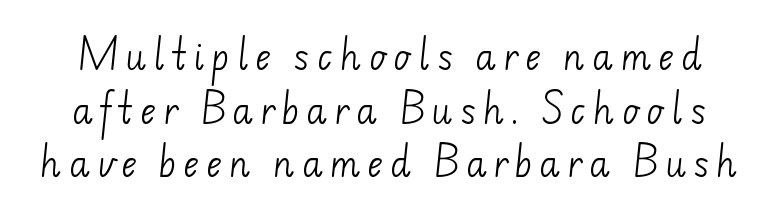
Q: Is the text bold? A: No.
Q: Is the typeface a serif or a sans-serif typeface? A: Sans-serif.
Q: Is the text underlined? A: No.
Q: Is the spacing between letters normal or unusually wide? A: Unusually wide.
Q: Is the spacing between lines tight, normal or loose? A: Normal.
Q: Width (condensed, normal, or wide)? A: Normal.
Q: Stroke contrast? A: Low.
Q: x-height? A: Small.
Q: Monospaced? A: No.
